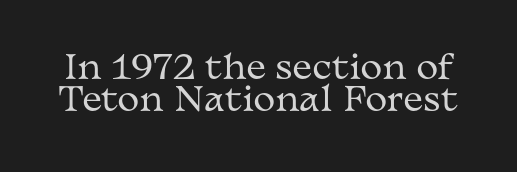
The baseline area is clear. Weight: regular or lighter. This sample has the flowing, uneven cadence of proportional lettering. Are there feet on the stems? There are — it's a serif. Notice how the stems are strictly vertical — no italics here. Nothing unusual about the tracking: characters are spaced as the font intends.
